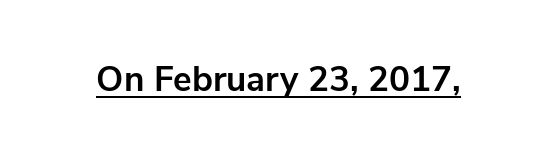
Q: Is the text bold? A: Yes.
Q: Is the text italic (slanted)? A: No, it is upright.
Q: Is the typeface a serif or a sans-serif typeface? A: Sans-serif.
Q: Is the text underlined? A: Yes.
Q: Is the spacing between letters normal or unusually wide? A: Normal.
Q: Width (condensed, normal, or wide)? A: Normal.
Q: Stroke contrast? A: Low.
Q: x-height? A: Medium.
Q: Monospaced? A: No.
